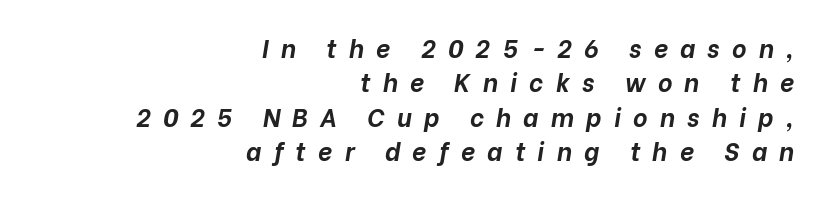
The image shows 25 px bold type, italic (leaning right); set right-aligned, normal line spacing (1.38x), unusually wide letter spacing (+0.49 em), not underlined.
